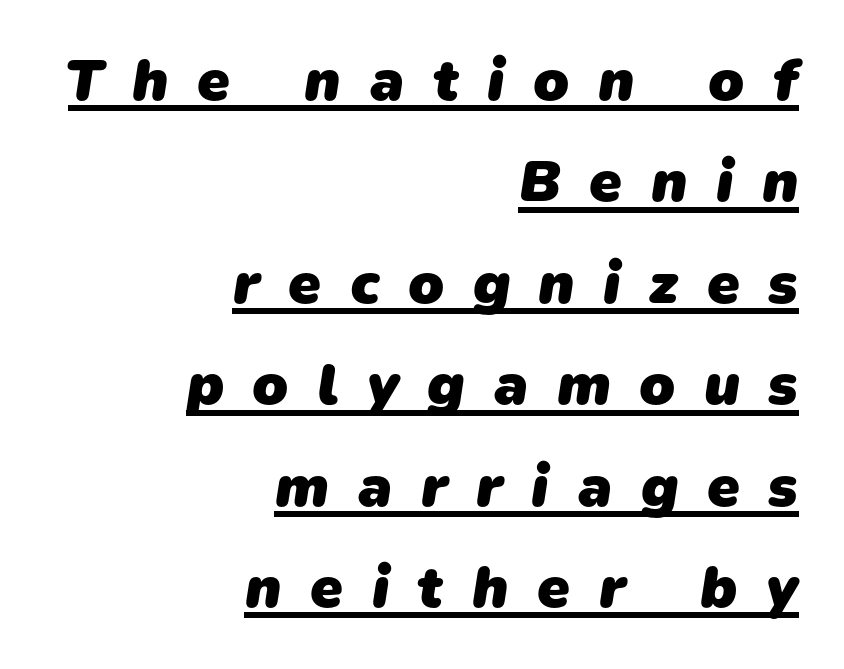
{"serif": "no", "bold": "yes", "weight": "heavy", "width": "normal", "stroke_contrast": "low", "x_height": "medium", "monospaced": "no", "underline": "yes", "align": "right", "line_spacing_ratio": 1.72, "letter_spacing": "wide", "letter_spacing_em": 0.48, "glyph_px": 59}
